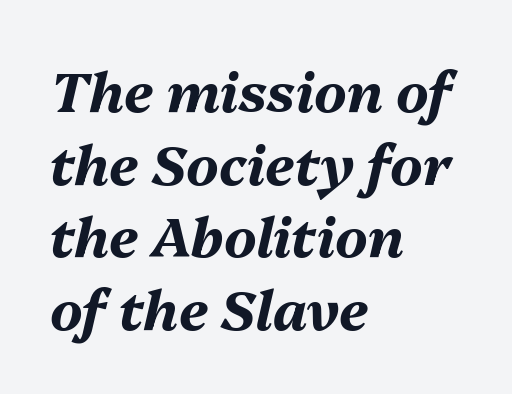
The image shows 55 px bold type, italic (leaning right); set left-aligned, normal line spacing (1.32x), normal letter spacing, not underlined; medium stroke contrast and a medium x-height.
